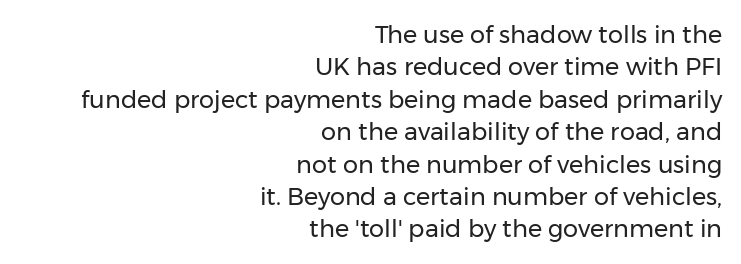
{"italic": "no", "bold": "no", "underline": "no", "align": "right", "line_spacing": "normal", "line_spacing_ratio": 1.35, "letter_spacing": "normal", "letter_spacing_em": 0.0, "glyph_px": 24}
